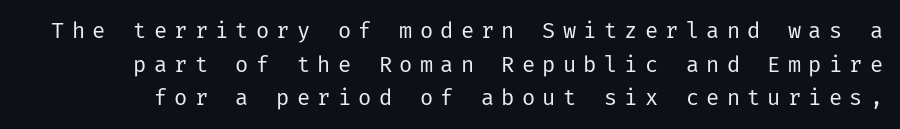
The image shows 22 px text type, upright; set normal line spacing (1.53x), unusually wide letter spacing (+0.33 em), not underlined.
